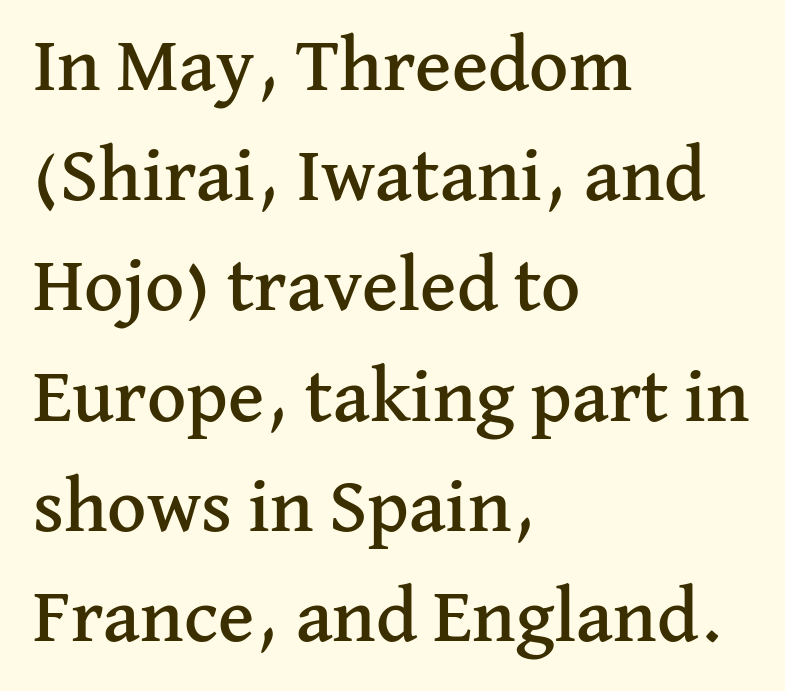
Q: Is the text italic (slanted)? A: No, it is upright.
Q: Is the typeface a serif or a sans-serif typeface? A: Serif.
Q: Is the text underlined? A: No.
Q: How is the paragraph aligned? A: Left-aligned.
Q: Is the spacing between letters normal or unusually wide? A: Normal.
Q: Is the spacing between lines tight, normal or loose? A: Normal.
Q: Width (condensed, normal, or wide)? A: Normal.
Q: Stroke contrast? A: Medium.
Q: x-height? A: Medium.
Q: Monospaced? A: No.
